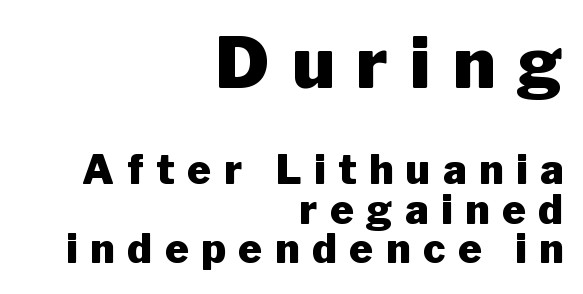
Descenders are the only things crossing below the line. The block sitting higher on the canvas is the one with enlarged characters. How heavy is the stroke? Heavy — this is a bold. These lines are set flush right with a ragged left edge. Posture: straight, roman, zero tilt. This block would grow much taller if given ordinary leading; it's compressed now.
